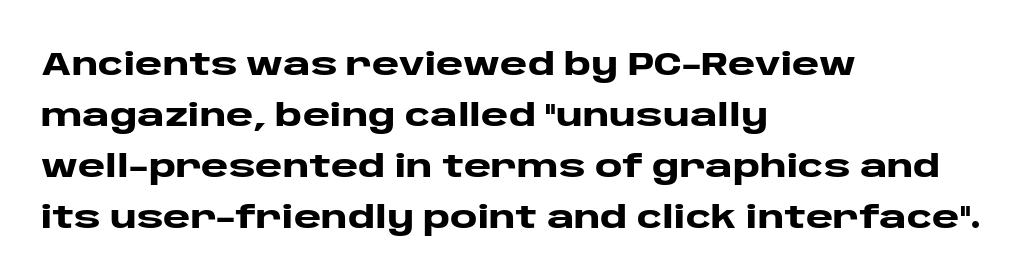
{"serif": "no", "italic": "no", "bold": "yes", "weight": "heavy", "width": "wide", "stroke_contrast": "low", "x_height": "large", "monospaced": "no", "underline": "no", "align": "left", "line_spacing": "normal", "line_spacing_ratio": 1.55, "letter_spacing": "normal", "letter_spacing_em": 0.0, "glyph_px": 33}
